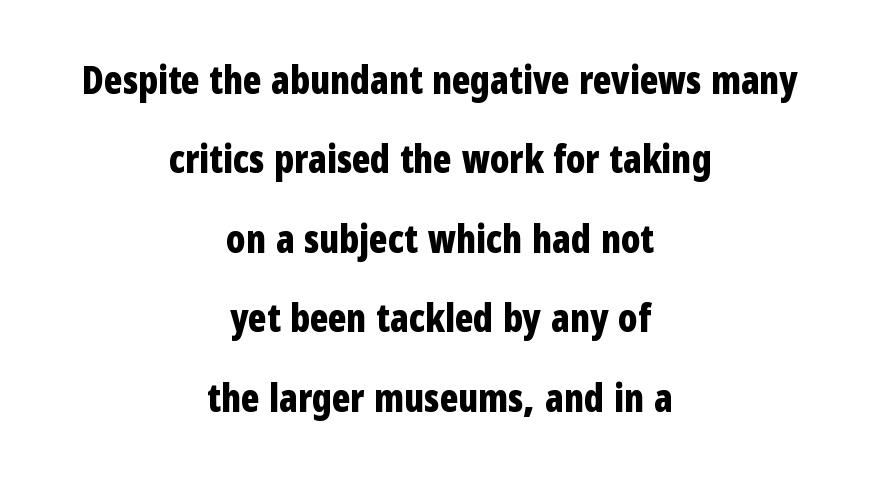
Caption: multi-line text, centered on the measure. Nobody drew a line under any word here. These lines carry a lot of weight — the face is fully bold. Italic? Not at all — the glyphs are vertical.
